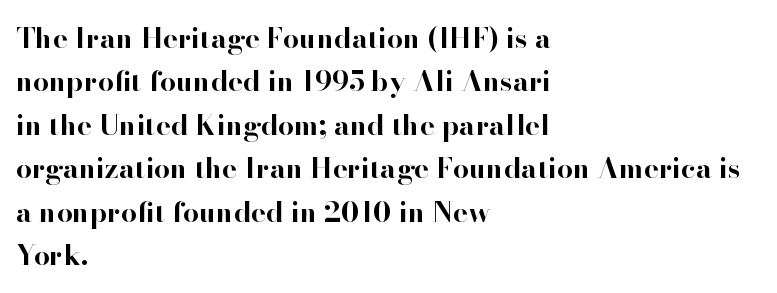
{"serif": "yes", "italic": "no", "bold": "yes", "weight": "bold", "width": "normal", "stroke_contrast": "high", "x_height": "small", "monospaced": "no", "underline": "no", "align": "left", "line_spacing": "normal", "line_spacing_ratio": 1.55, "letter_spacing": "normal", "letter_spacing_em": 0.0, "glyph_px": 28}
